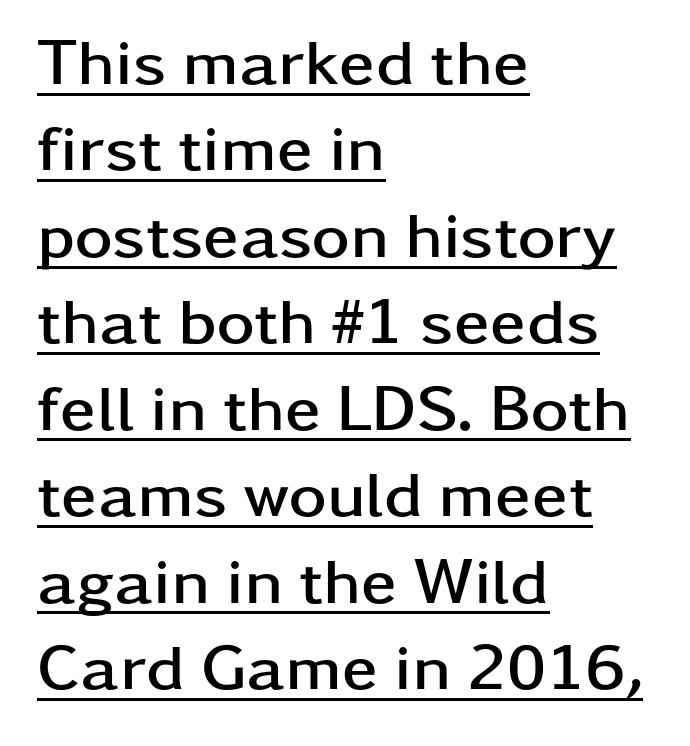
The rendering uses natural spacing where letterforms have individual widths. The lines are quadded left. Is there much room between lines? A standard amount, neither cramped nor airy. Notice how thick the strokes are: this is what a full bold looks like. Underlining? Definitely there. The letters sit at their default tracking, neither squeezed nor spread.
